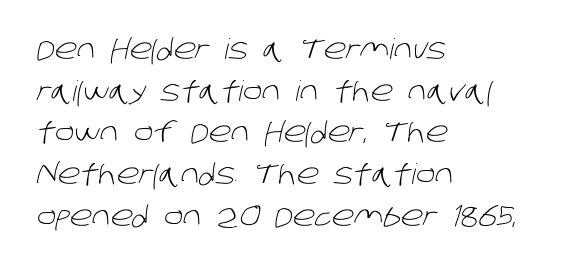
Do the characters align in a grid? No, the font is proportional. The type is set solid horizontally, with unmodified tracking. Ink coverage per letter is moderate at most. The designer went with a sans here, leaving each stem footless. The line-height multiplier appears to be the usual default. The baseline area is clear.
